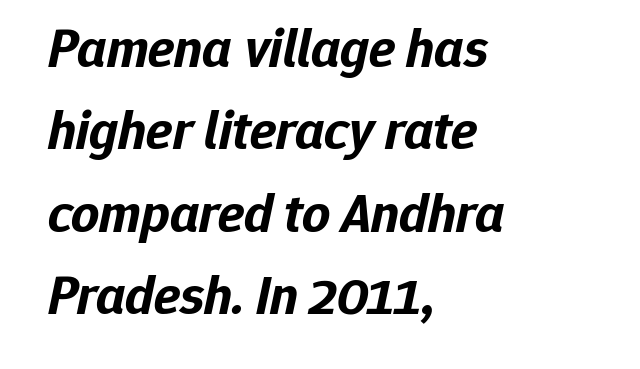
The compositor pushed each line to the left boundary. Note the varied advance widths — an 'i' is clearly narrower than an 'm'. When letters slant like this, we call the style italic. The vertical gap from one line to the next is medium. Weight: bold.
